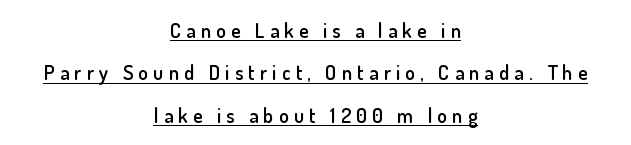
This is the regular roman posture of the typeface. Widely set lines give the paragraph a tall, airy silhouette. Stems and bowls a touch heavier than normal — semibold. The passage shown is underscored from start to finish. Each word looks stretched out because of the extra space between its letters. Where is the straight margin? There isn't one; the lines are centered.
